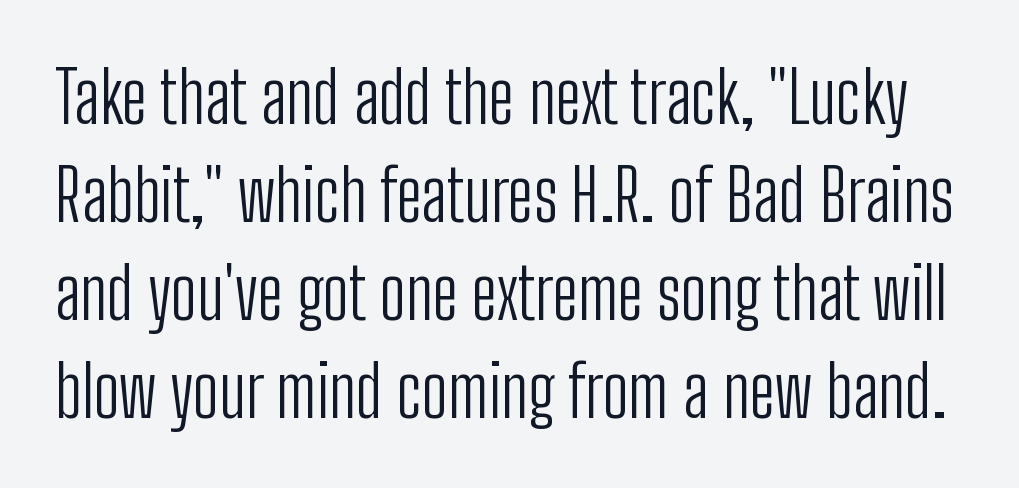
{"serif": "no", "italic": "no", "bold": "no", "weight": "light", "width": "condensed", "stroke_contrast": "low", "x_height": "medium", "monospaced": "no", "underline": "no", "line_spacing": "normal", "line_spacing_ratio": 1.4, "letter_spacing": "normal", "letter_spacing_em": 0.0, "glyph_px": 70}
